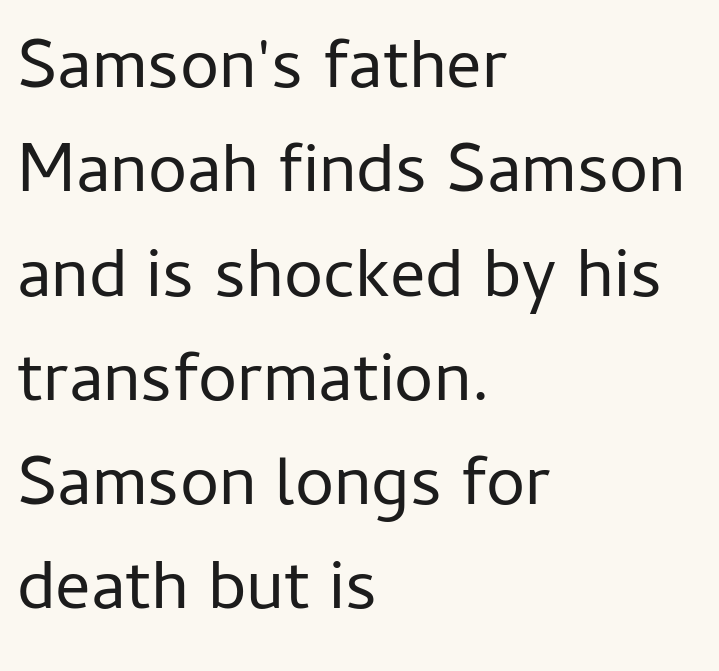
Q: Is the text bold? A: No.
Q: Is the text italic (slanted)? A: No, it is upright.
Q: Is the typeface a serif or a sans-serif typeface? A: Sans-serif.
Q: Is the text underlined? A: No.
Q: How is the paragraph aligned? A: Left-aligned.
Q: Is the spacing between letters normal or unusually wide? A: Normal.
Q: Is the spacing between lines tight, normal or loose? A: Normal.
Q: Width (condensed, normal, or wide)? A: Normal.
Q: Stroke contrast? A: Low.
Q: x-height? A: Medium.
Q: Monospaced? A: No.
